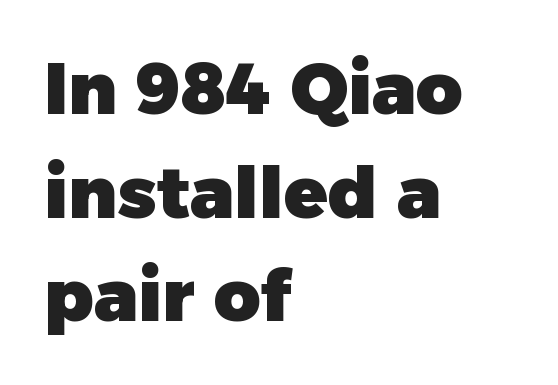
{"serif": "no", "italic": "no", "bold": "yes", "weight": "heavy", "width": "normal", "stroke_contrast": "low", "x_height": "medium", "monospaced": "no", "underline": "no", "align": "left", "line_spacing": "normal", "line_spacing_ratio": 1.44, "letter_spacing": "normal", "letter_spacing_em": 0.0, "glyph_px": 72}
